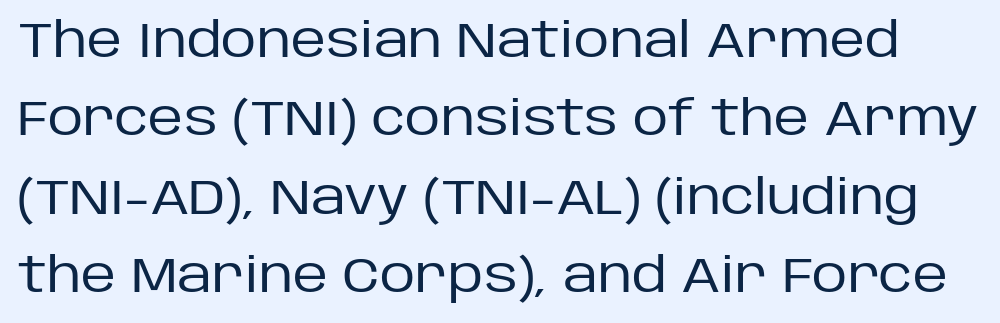
The image shows 49 px regular-weight sans-serif type, upright; set normal line spacing (1.6x), normal letter spacing, not underlined; low stroke contrast and a large x-height.
